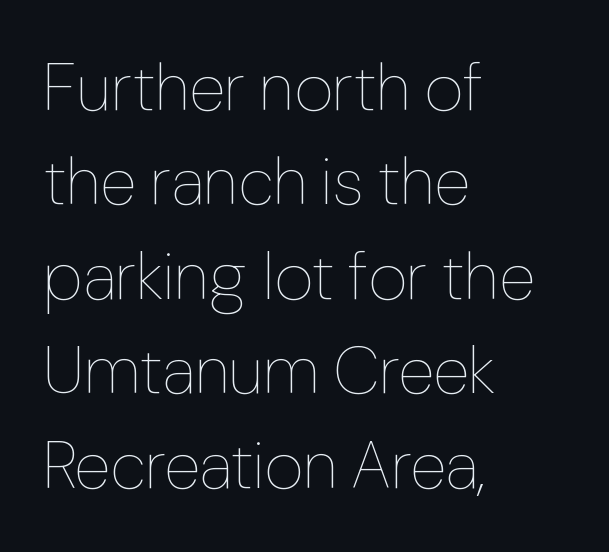
{"italic": "no", "bold": "no", "weight": "thin", "width": "normal", "stroke_contrast": "low", "x_height": "medium", "monospaced": "no", "underline": "no", "align": "left", "line_spacing": "normal", "line_spacing_ratio": 1.41, "letter_spacing": "normal", "letter_spacing_em": 0.0, "glyph_px": 67}
